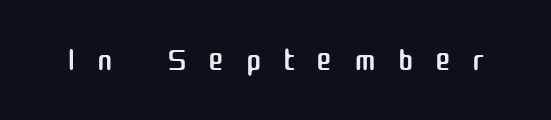
{"serif": "no", "italic": "no", "bold": "no", "weight": "regular", "width": "normal", "stroke_contrast": "medium", "x_height": "medium", "monospaced": "no", "underline": "no", "letter_spacing": "wide", "letter_spacing_em": 0.46, "glyph_px": 47}
